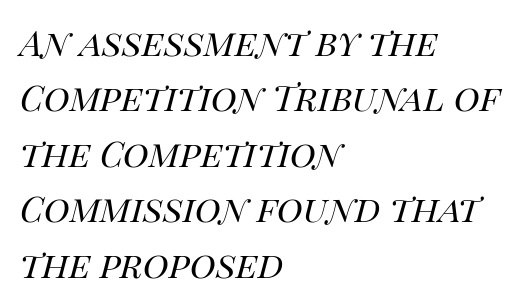
Beneath every word, the page is bare. Would a proofreader flag this as italicized? Yes. The compositor pushed each line to the left boundary. In terms of leading, this rendering sits right in the middle. You could call the tracking neutral — neither tight nor loose. A quiet, ordinary-to-light weight characterises the typeface.
